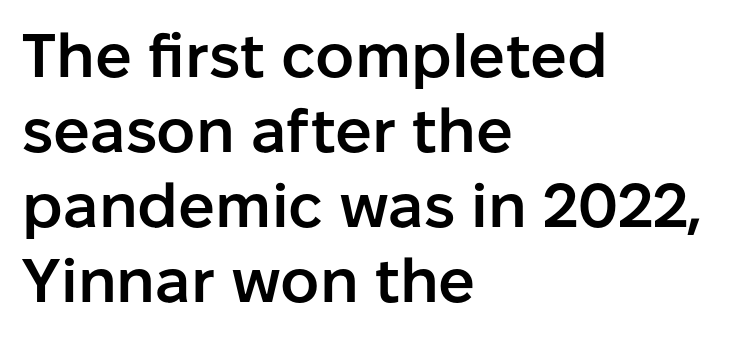
The image shows 61 px semibold sans-serif type, upright; set left-aligned, line spacing 1.23x, normal letter spacing, not underlined; low stroke contrast and a medium x-height.
